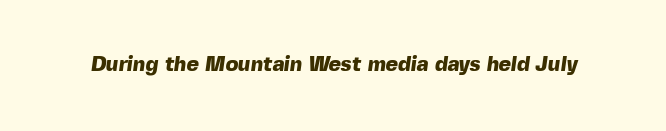
The image shows 21 px bold type; set normal letter spacing, not underlined.
